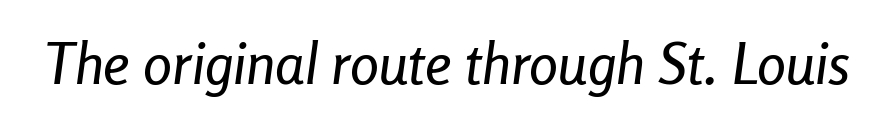
The image shows 58 px condensed type, italic (leaning right); set normal letter spacing, not underlined; low stroke contrast and a medium x-height.
